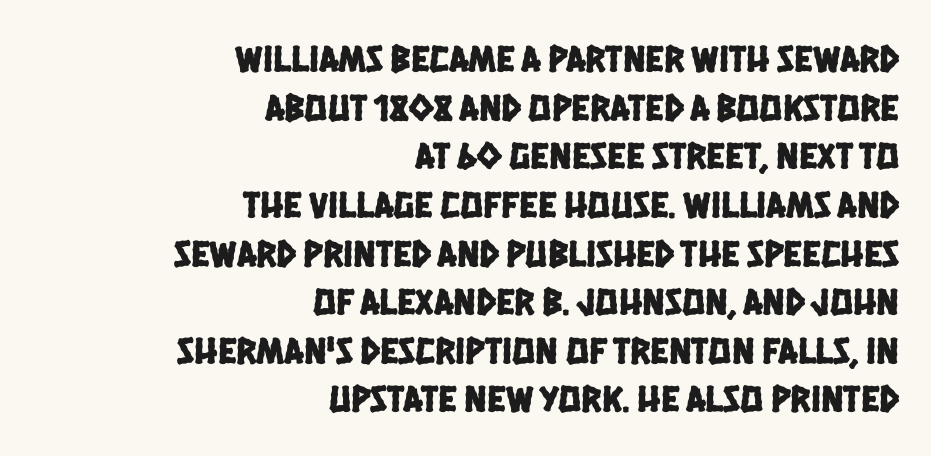
{"serif": "no", "width": "condensed", "stroke_contrast": "low", "x_height": "large", "monospaced": "no", "underline": "no", "align": "right", "line_spacing": "normal", "line_spacing_ratio": 1.28, "letter_spacing": "normal", "letter_spacing_em": 0.0, "glyph_px": 38}
